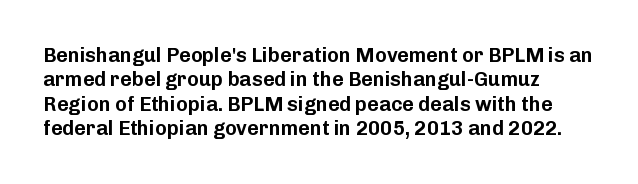
The image shows 20 px text type, upright; set line spacing 1.22x, normal letter spacing, not underlined.
